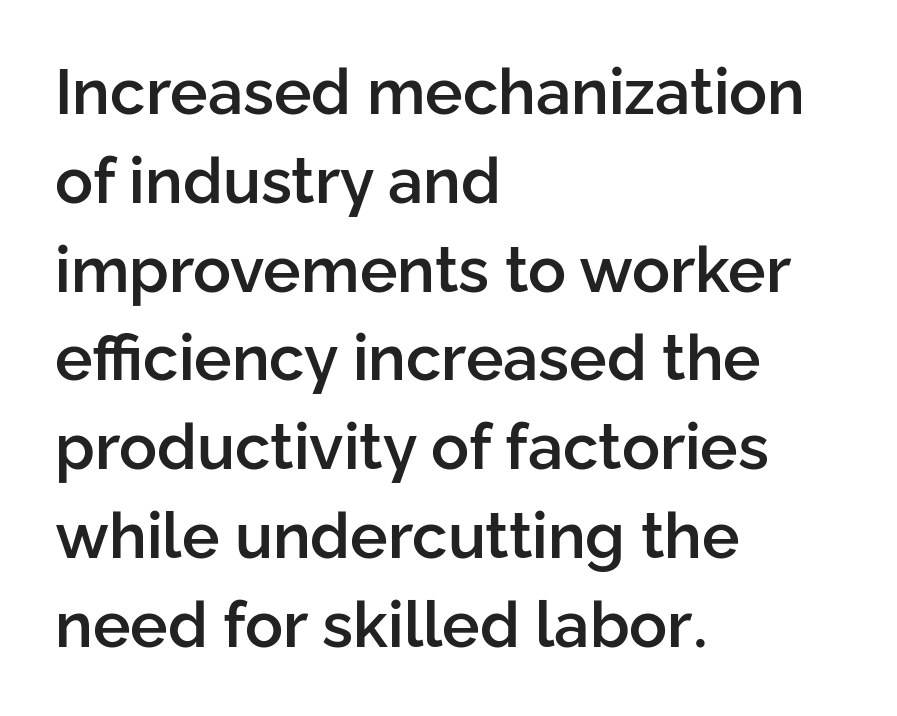
Q: Is the text bold? A: Semi-bold.
Q: Is the text italic (slanted)? A: No, it is upright.
Q: Is the typeface a serif or a sans-serif typeface? A: Sans-serif.
Q: Is the text underlined? A: No.
Q: How is the paragraph aligned? A: Left-aligned.
Q: Is the spacing between letters normal or unusually wide? A: Normal.
Q: Is the spacing between lines tight, normal or loose? A: Normal.
Q: Width (condensed, normal, or wide)? A: Normal.
Q: Stroke contrast? A: Low.
Q: x-height? A: Medium.
Q: Monospaced? A: No.
